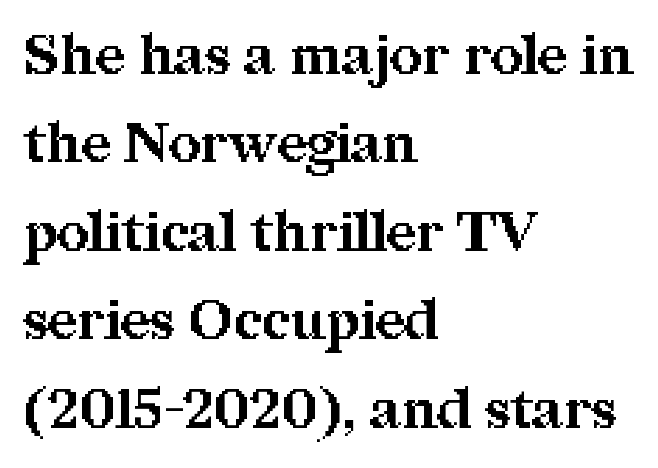
{"serif": "yes", "italic": "no", "bold": "yes", "weight": "bold", "width": "normal", "stroke_contrast": "medium", "x_height": "medium", "monospaced": "no", "underline": "no", "align": "left", "line_spacing": "normal", "line_spacing_ratio": 1.58, "letter_spacing": "normal", "letter_spacing_em": 0.0, "glyph_px": 56}
